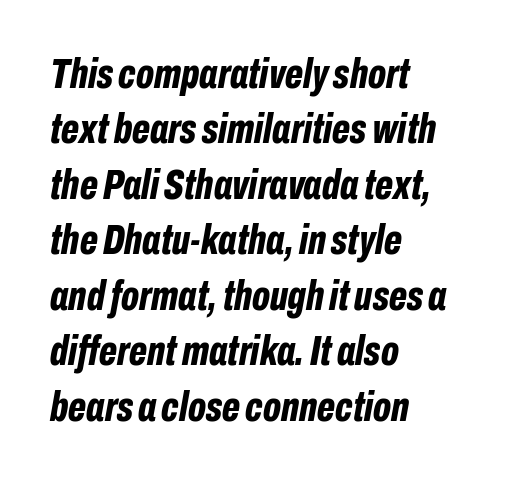
Q: Is the text bold? A: Yes.
Q: Is the text italic (slanted)? A: Yes, it leans right by about 10 degrees.
Q: Is the text underlined? A: No.
Q: How is the paragraph aligned? A: Left-aligned.
Q: Is the spacing between letters normal or unusually wide? A: Normal.
Q: Is the spacing between lines tight, normal or loose? A: Normal.
Q: Width (condensed, normal, or wide)? A: Condensed.
Q: Stroke contrast? A: Low.
Q: x-height? A: Medium.
Q: Monospaced? A: No.
